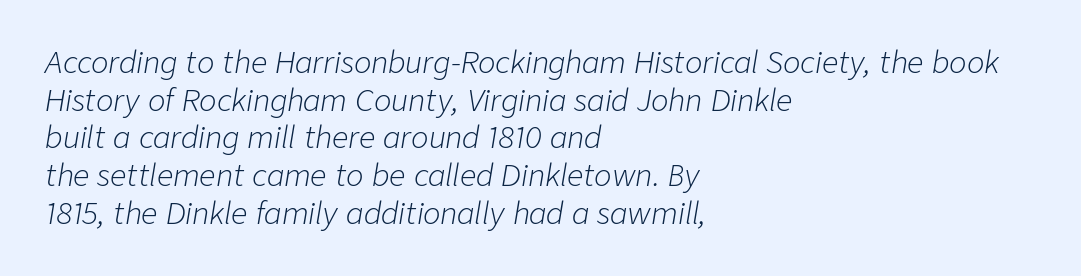
{"italic": "yes", "lean": "right", "slant_degrees": 9, "bold": "no", "weight": "light", "width": "normal", "stroke_contrast": "low", "x_height": "medium", "monospaced": "no", "underline": "no", "align": "left", "line_spacing": "normal", "line_spacing_ratio": 1.3, "letter_spacing": "normal", "letter_spacing_em": 0.0, "glyph_px": 29}
